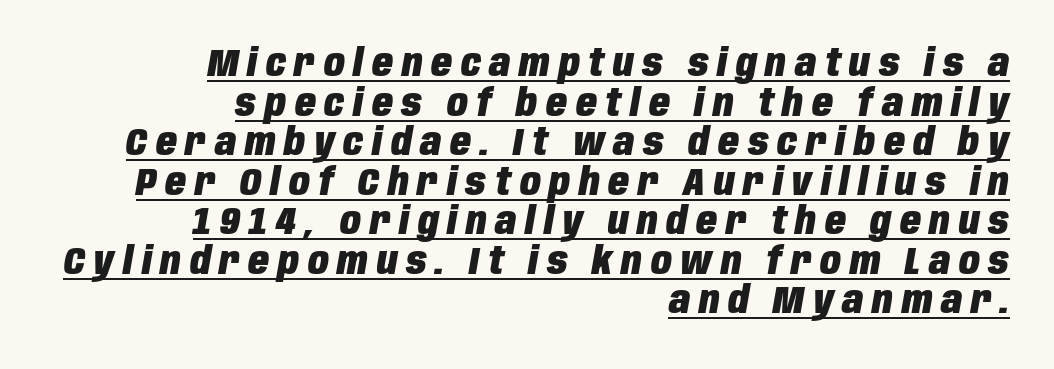
{"italic": "yes", "lean": "right", "slant_degrees": 10, "bold": "yes", "weight": "heavy", "width": "condensed", "stroke_contrast": "low", "x_height": "large", "monospaced": "no", "underline": "yes", "align": "right", "line_spacing": "tight", "line_spacing_ratio": 1.04, "letter_spacing": "wide", "letter_spacing_em": 0.23, "glyph_px": 38}
